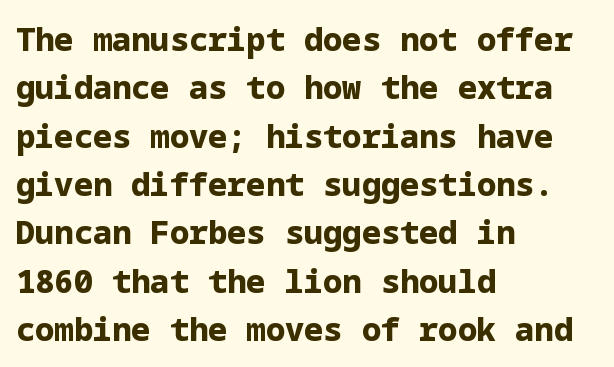
The type family on display is of the sans-serif kind. Plain, unruled lines of type. The lettering holds an erect, upright posture throughout. Heft: maximum for text — a bold. A typesetter would call this zero additional tracking.
